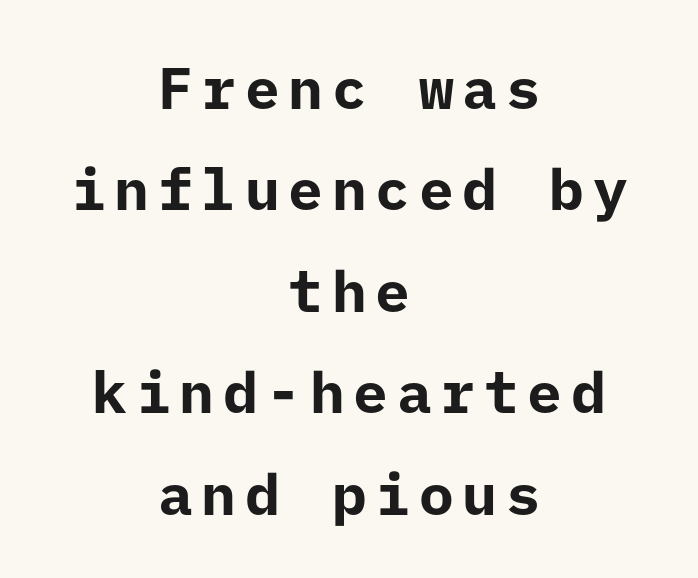
{"serif": "no", "italic": "no", "bold": "yes", "weight": "bold", "width": "normal", "stroke_contrast": "low", "x_height": "medium", "underline": "no", "align": "center", "line_spacing_ratio": 1.75, "glyph_px": 58}
